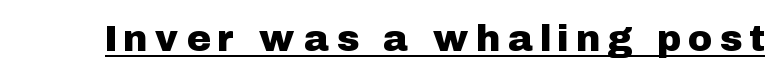
You can tell it's not italic because the verticals are truly vertical. Think of a printed novel: that variable character pitch is what you see here. Looks like someone drew a line under every word here. A typesetter would label this face a sans. Between one letter and the next there's a generous, obvious gap.
